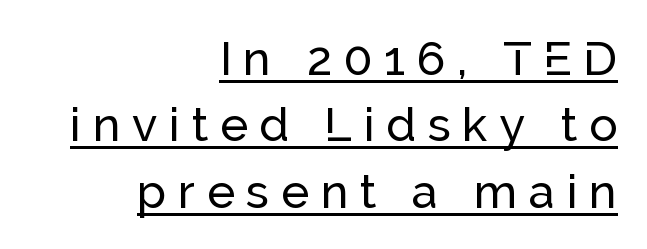
Spacing between characters has been opened up far beyond the box default. The lines sit at an ordinary, default distance from one another. The face used here appears with an underline applied. Style check: upright. Is this a sans? Yes — the strokes have no serifs. Teacher's note: observe the even right margin — that is flush-right alignment.
